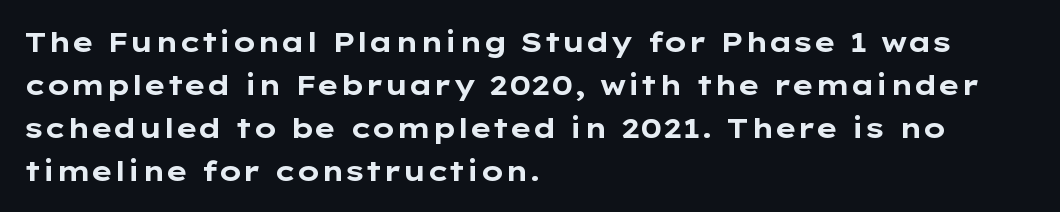
Looks like regular typesetting: each glyph gets only the width it needs. Compared with an ordinary text face, these strokes are far heavier — a full bold. Regarding leading, the lines here are spaced in the standard way. The lines in this sample share a left origin and differ only in where they stop. This is the regular roman posture of the typeface. The rendering shows plain stroke endings on the letterforms — a sans-serif design.
